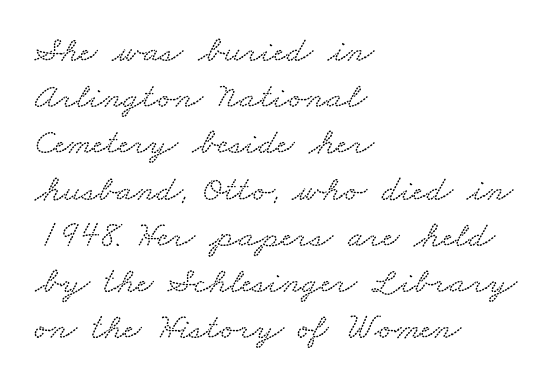
Each letter's strokes conclude with small projecting serifs. Teacher's note: observe the even left margin — that is flush-left alignment. These lines are rendered in a variable-pitch font. The area under the type is left untouched. Inter-character spacing is left at the font's built-in metrics.
